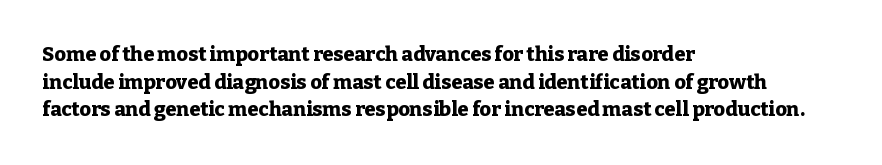
{"italic": "no", "bold": "yes", "underline": "no", "align": "left", "line_spacing": "normal", "line_spacing_ratio": 1.38, "letter_spacing": "normal", "letter_spacing_em": 0.0, "glyph_px": 20}
